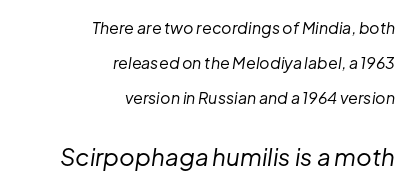
Words appear dense and cohesive because spacing is normal. Is the lower block the larger one? Yes — the lower block carries the bigger type. Quick note: italic. A great deal of white space separates one row of letters from the next. Lines of text with bare space underneath.
